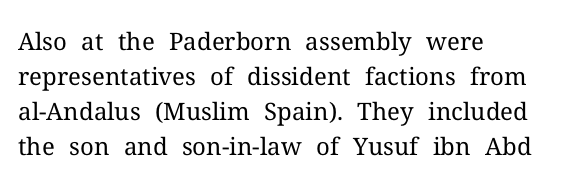
The image shows 24 px text type, upright; set left-aligned, normal line spacing (1.46x), normal letter spacing, not underlined.
